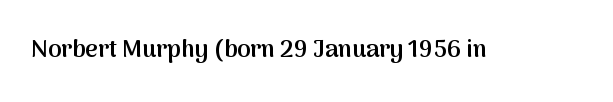
The image shows 24 px text type, upright; set normal letter spacing, not underlined.
